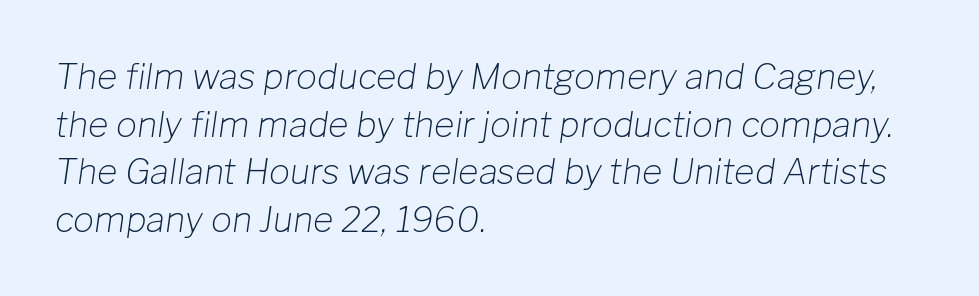
The image shows 35 px light type, italic (leaning right); set left-aligned, normal line spacing (1.36x), normal letter spacing, not underlined; low stroke contrast and a medium x-height.
